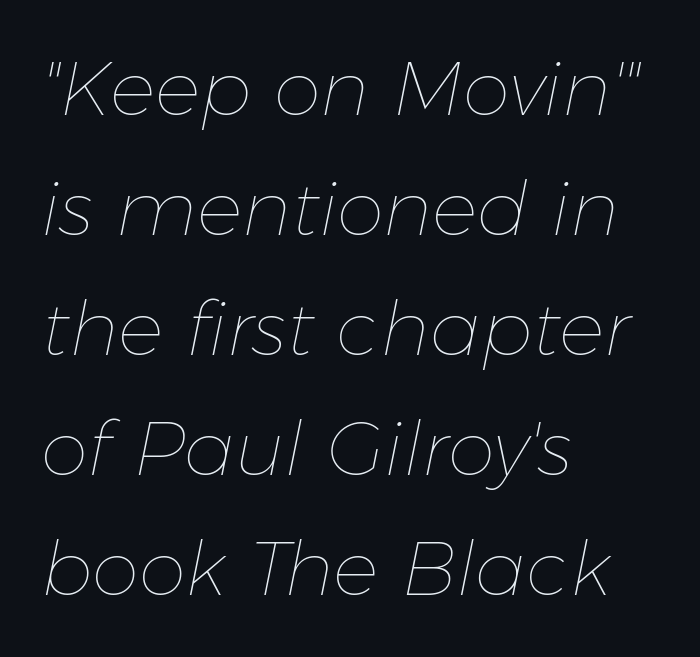
The image shows 76 px thin type, italic (leaning right); set left-aligned, normal line spacing (1.58x), normal letter spacing, not underlined; low stroke contrast and a medium x-height.
